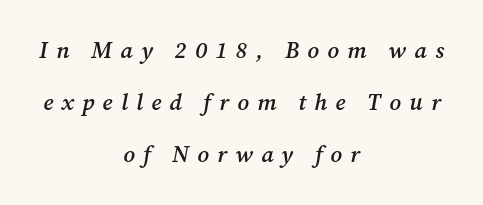
{"italic": "yes", "lean": "right", "slant_degrees": 12, "bold": "semi", "underline": "no", "align": "center", "line_spacing": "loose", "line_spacing_ratio": 2.27, "letter_spacing": "wide", "letter_spacing_em": 0.36, "glyph_px": 23}
